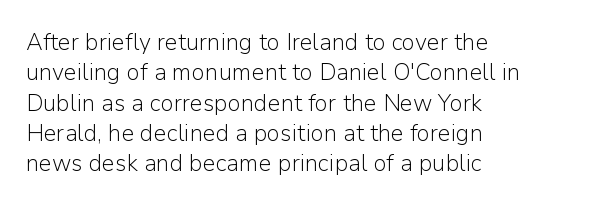
Q: Is the text bold? A: No.
Q: Is the text italic (slanted)? A: No, it is upright.
Q: Is the text underlined? A: No.
Q: How is the paragraph aligned? A: Left-aligned.
Q: Is the spacing between letters normal or unusually wide? A: Normal.
Q: Is the spacing between lines tight, normal or loose? A: Normal.
